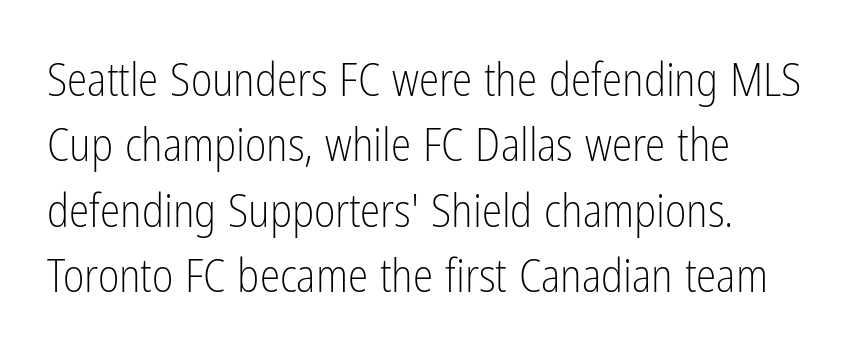
{"serif": "no", "italic": "no", "bold": "no", "weight": "light", "width": "condensed", "stroke_contrast": "low", "x_height": "medium", "monospaced": "no", "underline": "no", "align": "left", "line_spacing": "normal", "line_spacing_ratio": 1.42, "letter_spacing": "normal", "letter_spacing_em": 0.0, "glyph_px": 46}
